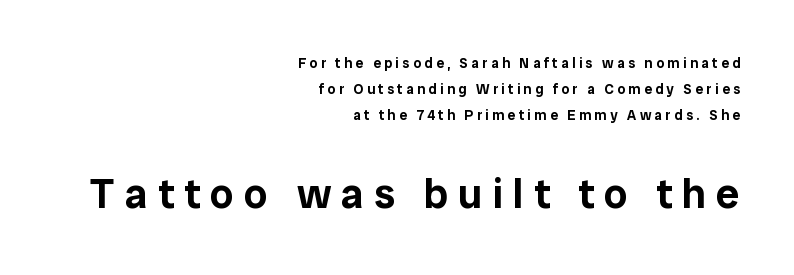
Is this a fixed-width face? No — the glyphs have proportional, varying widths. Block two is the big one; block one sits smaller above it. A typesetter would call this heavily tracked-out type. In terms of letterform style, serifs are entirely absent. This is the regular roman posture of the typeface. The strip under each line holds only bare page.
